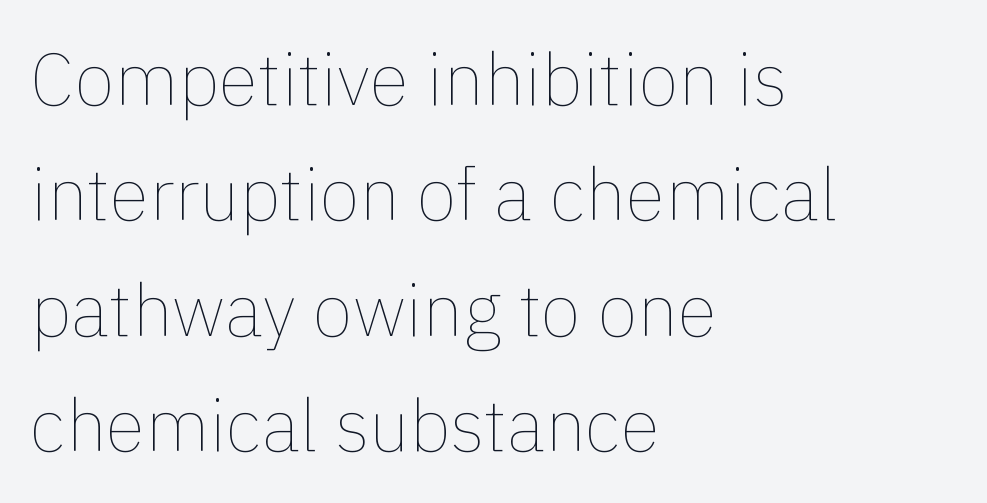
The image shows 73 px thin type, upright; set left-aligned, normal line spacing (1.58x), normal letter spacing, not underlined; a medium x-height.
